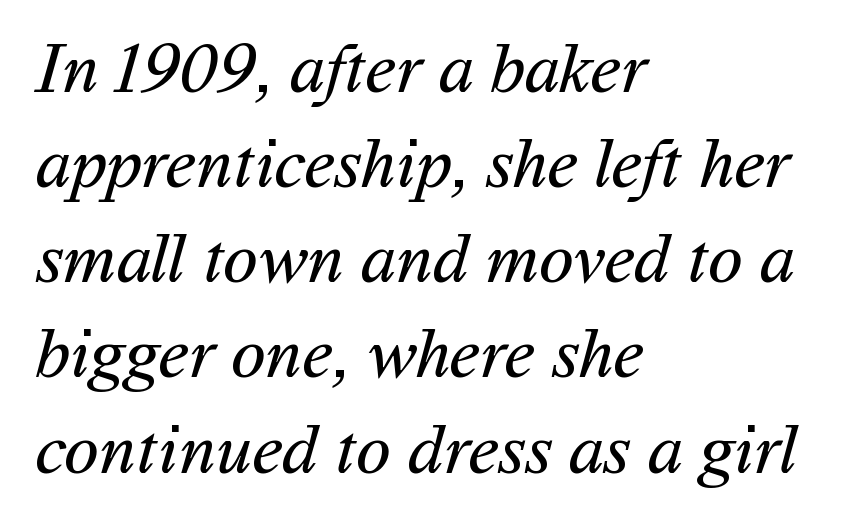
The typesetting does not lean heavy: it is not bold. Does extra space separate the letters? No, they use regular spacing. Notice how the passage keeps a crisp vertical edge on the left only. Line spacing here is normal. Rule under the text: the space is simply empty.
